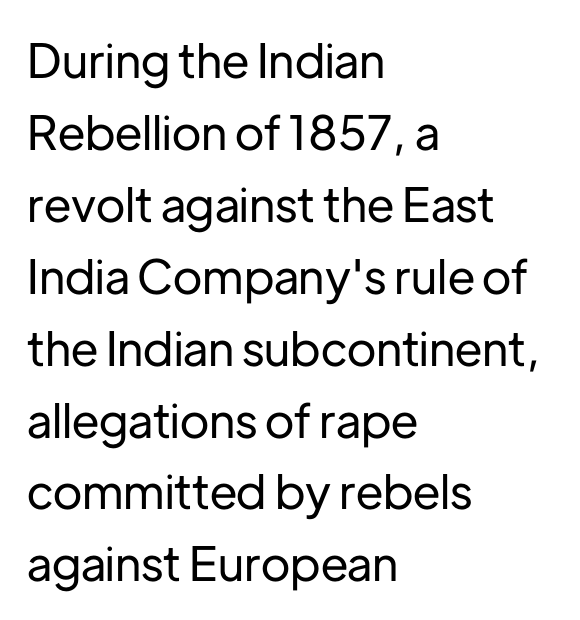
The letters advance in unequal steps, a hallmark of proportional type. Underlining? Definitely not there. The passage shown is typeset with a sans-serif family. A typesetter would call this zero additional tracking. Quick note: not italic, upright.
